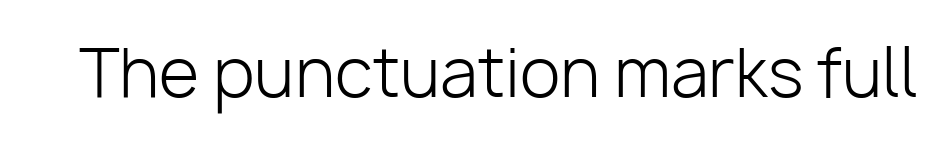
Q: Is the text bold? A: No.
Q: Is the text italic (slanted)? A: No, it is upright.
Q: Is the typeface a serif or a sans-serif typeface? A: Sans-serif.
Q: Is the text underlined? A: No.
Q: Is the spacing between letters normal or unusually wide? A: Normal.
Q: Width (condensed, normal, or wide)? A: Normal.
Q: Stroke contrast? A: Low.
Q: x-height? A: Medium.
Q: Monospaced? A: No.
